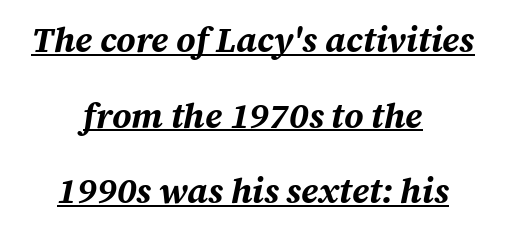
The rendering uses the underline text-decoration. Designer's note — italics engaged. Quick note: interline space is abundant. These lines stack symmetrically, like a column narrowing and widening about its center. The letterforms sit shoulder to shoulder at normal distance.
